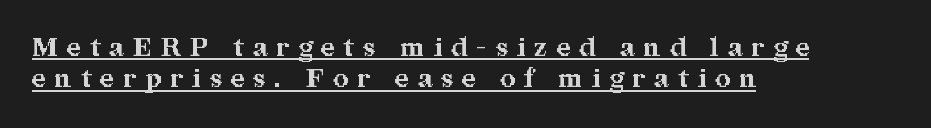
Short and long lines alike share a common starting point at left. A baseline rule has been typeset under these characters. How are the letters spaced? Widely, with obvious added tracking. Unlike italic type, these characters show no tilt at all. Stroke thickness is high; the sample reads as a true bold.
